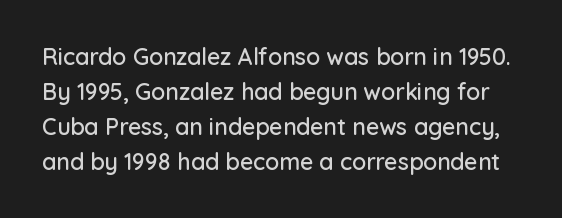
The image shows 23 px text type, upright; set normal line spacing (1.52x), normal letter spacing, not underlined.
